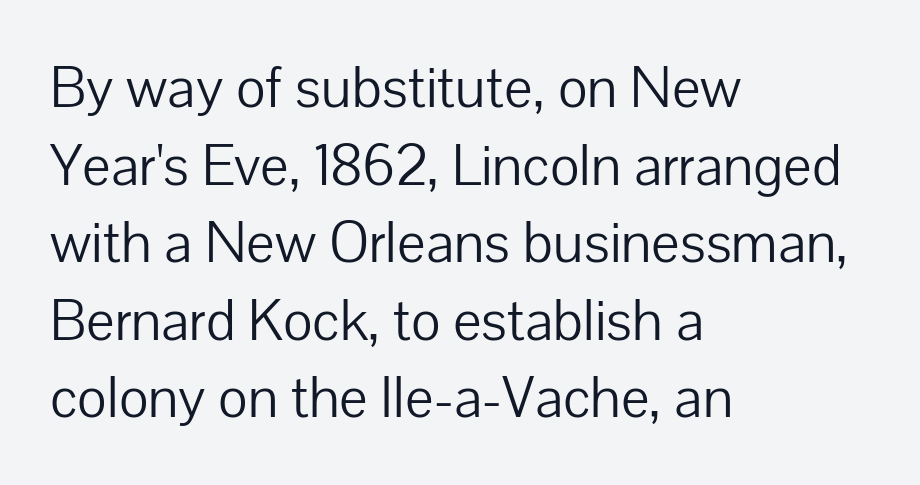
{"serif": "no", "italic": "no", "bold": "no", "weight": "light", "width": "normal", "stroke_contrast": "low", "x_height": "medium", "monospaced": "no", "underline": "no", "align": "left", "line_spacing": "normal", "line_spacing_ratio": 1.36, "letter_spacing": "normal", "letter_spacing_em": 0.0, "glyph_px": 57}
